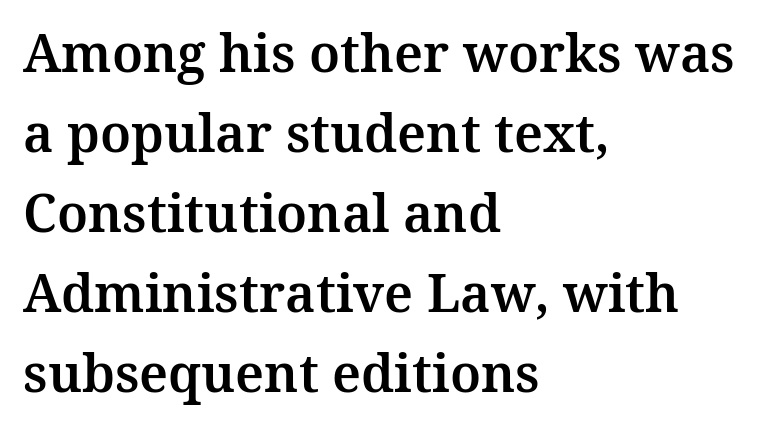
Q: Is the text italic (slanted)? A: No, it is upright.
Q: Is the typeface a serif or a sans-serif typeface? A: Serif.
Q: Is the text underlined? A: No.
Q: How is the paragraph aligned? A: Left-aligned.
Q: Is the spacing between letters normal or unusually wide? A: Normal.
Q: Is the spacing between lines tight, normal or loose? A: Normal.
Q: Width (condensed, normal, or wide)? A: Normal.
Q: Stroke contrast? A: Medium.
Q: x-height? A: Medium.
Q: Monospaced? A: No.
